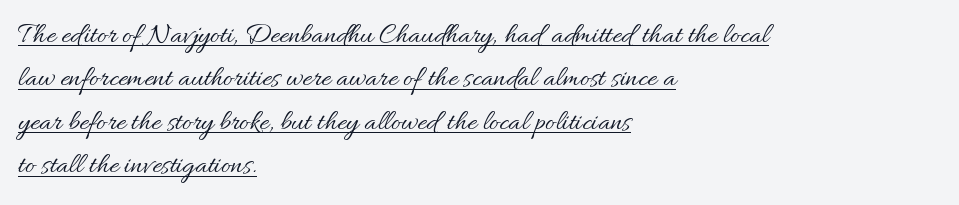
The image shows 29 px regular-weight type; set left-aligned, normal line spacing (1.5x), normal letter spacing, underlined; medium stroke contrast and a small x-height.
